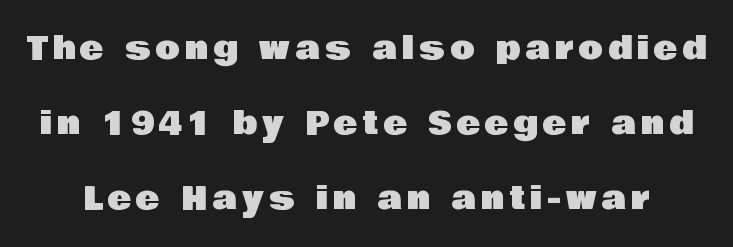
Q: Is the text italic (slanted)? A: No, it is upright.
Q: Is the typeface a serif or a sans-serif typeface? A: Sans-serif.
Q: Is the text underlined? A: No.
Q: Is the spacing between lines tight, normal or loose? A: Loose.
Q: Width (condensed, normal, or wide)? A: Normal.
Q: Stroke contrast? A: Low.
Q: x-height? A: Large.
Q: Monospaced? A: No.
